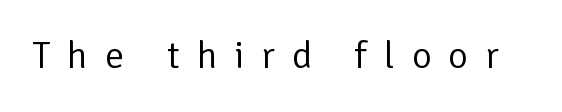
Q: Is the text bold? A: No.
Q: Is the text italic (slanted)? A: No, it is upright.
Q: Is the typeface a serif or a sans-serif typeface? A: Sans-serif.
Q: Is the text underlined? A: No.
Q: Is the spacing between letters normal or unusually wide? A: Unusually wide.
Q: Width (condensed, normal, or wide)? A: Normal.
Q: Stroke contrast? A: Low.
Q: x-height? A: Medium.
Q: Monospaced? A: No.
